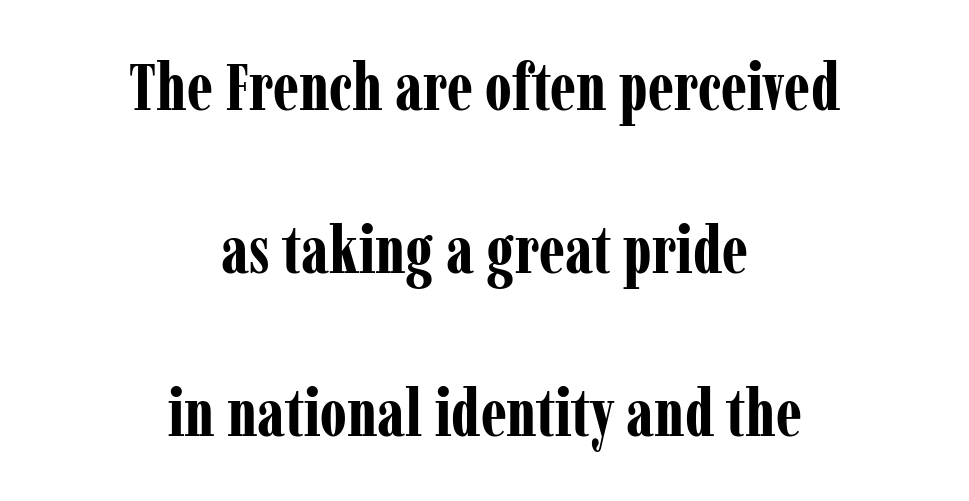
{"serif": "yes", "italic": "no", "bold": "yes", "weight": "bold", "width": "condensed", "stroke_contrast": "low", "x_height": "medium", "monospaced": "no", "underline": "no", "align": "center", "line_spacing": "loose", "line_spacing_ratio": 2.47, "letter_spacing": "normal", "letter_spacing_em": 0.0, "glyph_px": 66}
